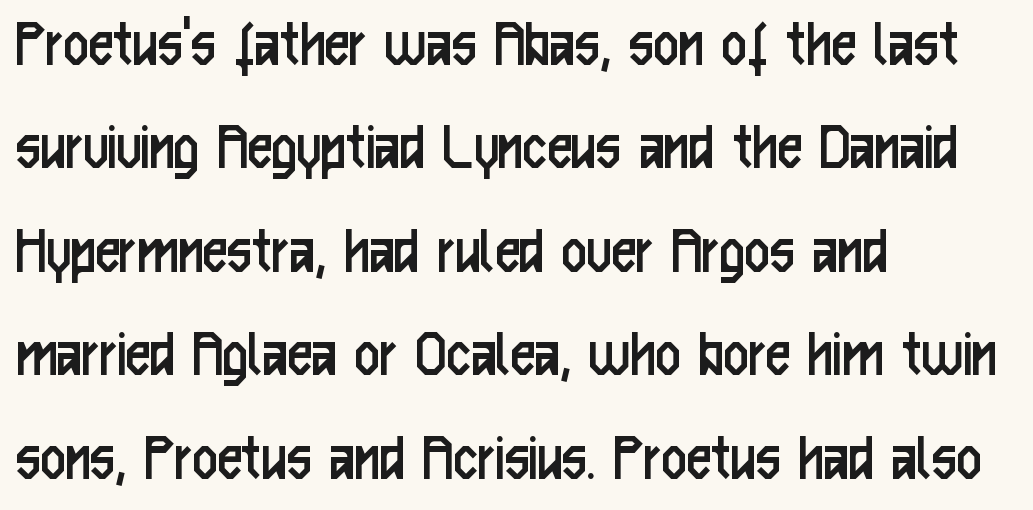
Q: Is the text bold? A: No.
Q: Is the text italic (slanted)? A: No, it is upright.
Q: Is the typeface a serif or a sans-serif typeface? A: Sans-serif.
Q: Is the text underlined? A: No.
Q: How is the paragraph aligned? A: Left-aligned.
Q: Is the spacing between letters normal or unusually wide? A: Normal.
Q: Is the spacing between lines tight, normal or loose? A: Normal.
Q: Width (condensed, normal, or wide)? A: Condensed.
Q: Stroke contrast? A: Low.
Q: x-height? A: Medium.
Q: Monospaced? A: No.
